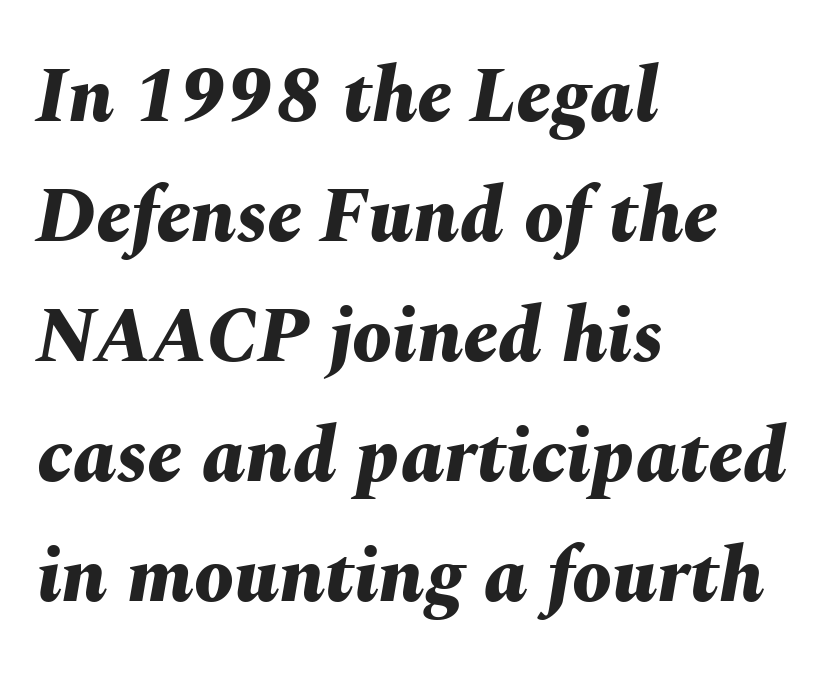
The image shows 79 px bold type, italic (leaning right); set left-aligned, normal line spacing (1.52x), normal letter spacing, not underlined; medium stroke contrast and a medium x-height.
